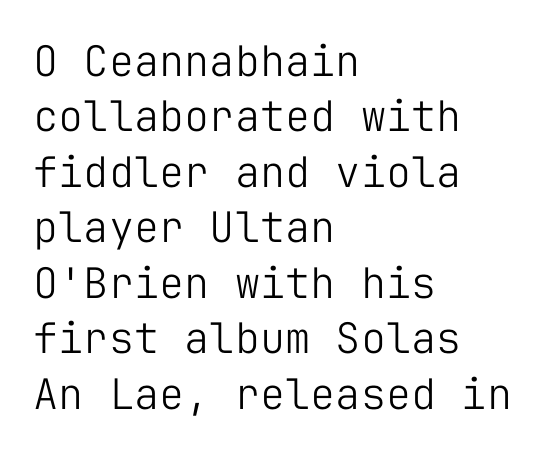
Q: Is the text bold? A: No.
Q: Is the text italic (slanted)? A: No, it is upright.
Q: Is the typeface a serif or a sans-serif typeface? A: Sans-serif.
Q: Is the text underlined? A: No.
Q: How is the paragraph aligned? A: Left-aligned.
Q: Is the spacing between letters normal or unusually wide? A: Normal.
Q: Is the spacing between lines tight, normal or loose? A: Normal.
Q: Width (condensed, normal, or wide)? A: Normal.
Q: Stroke contrast? A: Low.
Q: x-height? A: Medium.
Q: Monospaced? A: Yes.
